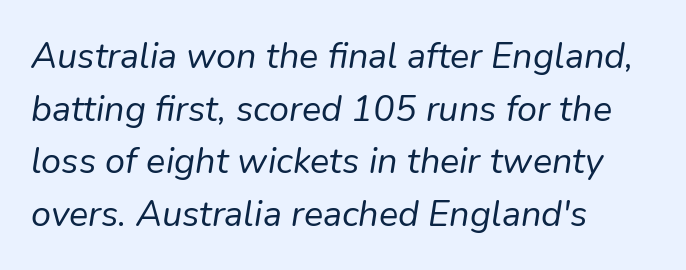
The characters are drawn with everyday or finer stroke widths. Slanted lettering throughout. The lines in this sample share a left origin and differ only in where they stop. The tracking reads as untouched default to a designer's eye. The designer left line spacing at the default.
